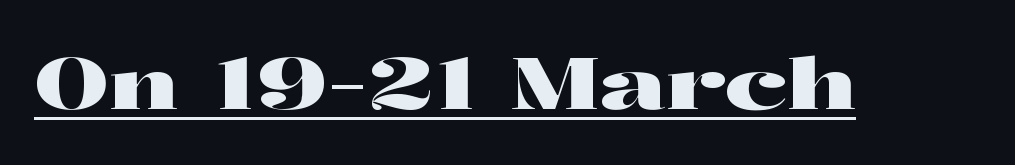
The image shows 71 px wide serif type, upright; set normal letter spacing, underlined; high stroke contrast and a medium x-height.
